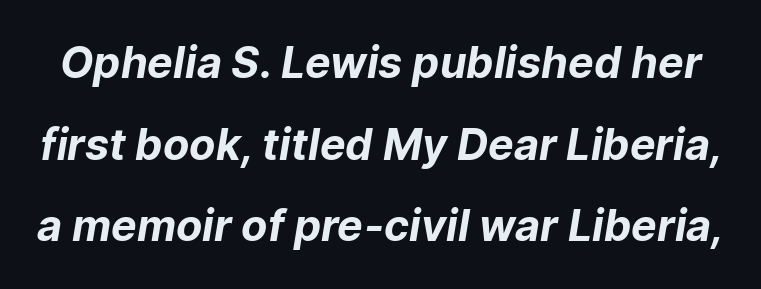
{"serif": "no", "bold": "yes", "weight": "bold", "width": "normal", "stroke_contrast": "low", "x_height": "medium", "monospaced": "no", "underline": "no", "line_spacing": "loose", "line_spacing_ratio": 1.9, "letter_spacing": "normal", "letter_spacing_em": 0.0, "glyph_px": 43}
